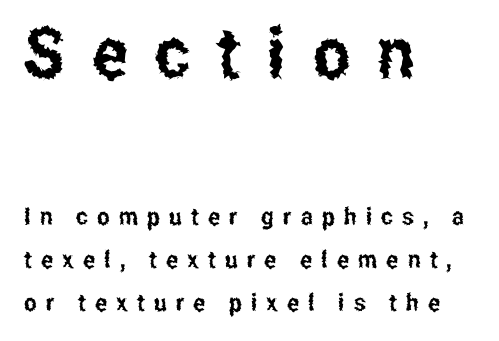
The image shows 71 px condensed sans-serif type, upright; set left-aligned, line spacing 1.78x, unusually wide letter spacing (+0.38 em), not underlined; the first (top) block is 2.96x larger; low stroke contrast and a medium x-height.
